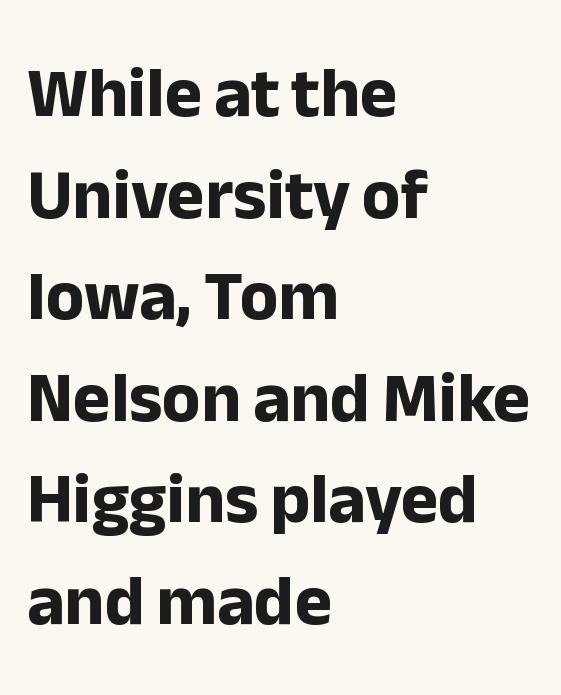
The image shows 71 px bold sans-serif type, upright; set left-aligned, normal line spacing (1.43x), normal letter spacing, not underlined; low stroke contrast and a medium x-height.
